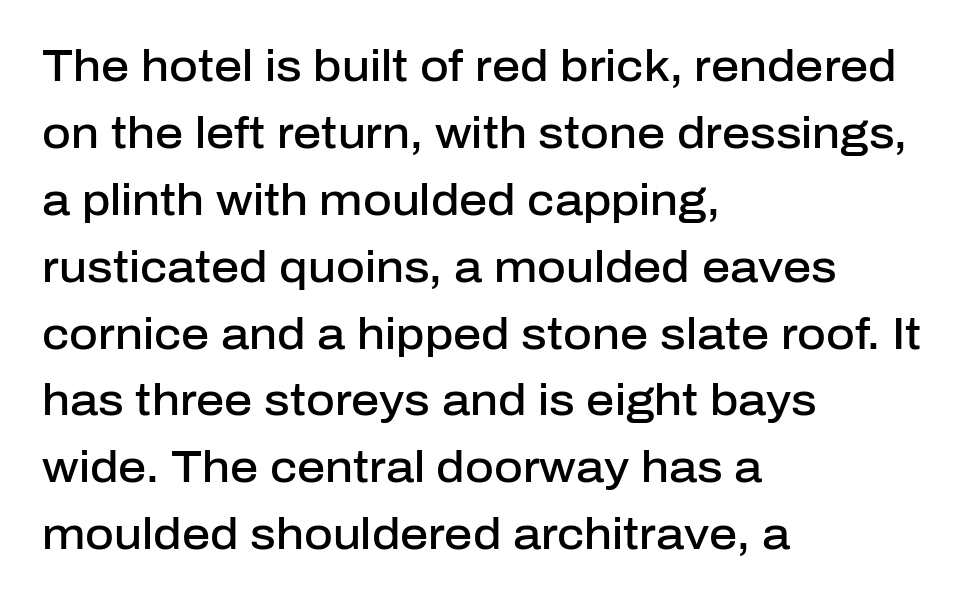
{"serif": "no", "italic": "no", "bold": "semi", "weight": "semibold", "width": "normal", "stroke_contrast": "low", "x_height": "medium", "monospaced": "no", "underline": "no", "align": "left", "line_spacing": "normal", "line_spacing_ratio": 1.52, "letter_spacing": "normal", "letter_spacing_em": 0.0, "glyph_px": 44}
